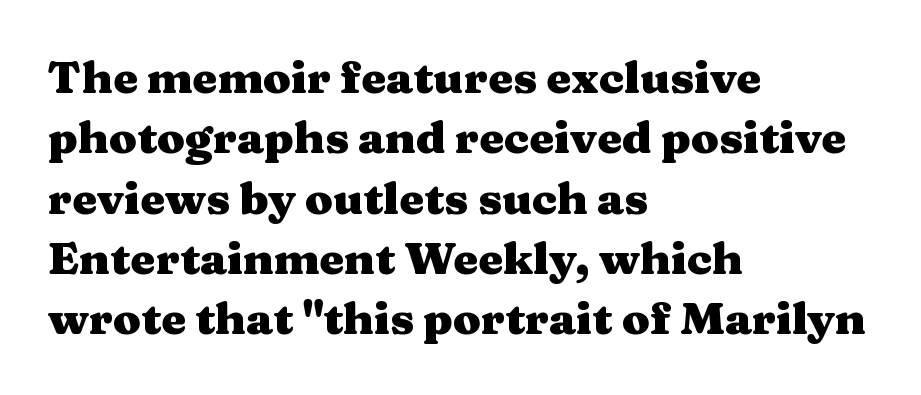
Q: Is the text bold? A: Yes.
Q: Is the text italic (slanted)? A: No, it is upright.
Q: Is the typeface a serif or a sans-serif typeface? A: Serif.
Q: Is the text underlined? A: No.
Q: How is the paragraph aligned? A: Left-aligned.
Q: Is the spacing between letters normal or unusually wide? A: Normal.
Q: Is the spacing between lines tight, normal or loose? A: Normal.
Q: Width (condensed, normal, or wide)? A: Wide.
Q: Stroke contrast? A: Medium.
Q: x-height? A: Medium.
Q: Monospaced? A: No.
